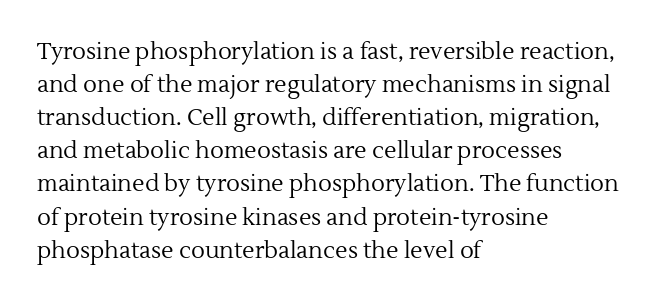
Does extra space separate the letters? No, they use regular spacing. The rendering anchors every line to the left-hand side. The axis of the letterforms is exactly vertical. These lines sit exactly where default settings would place them. Ink coverage per letter is moderate at most. Bare-footed words on every line.
